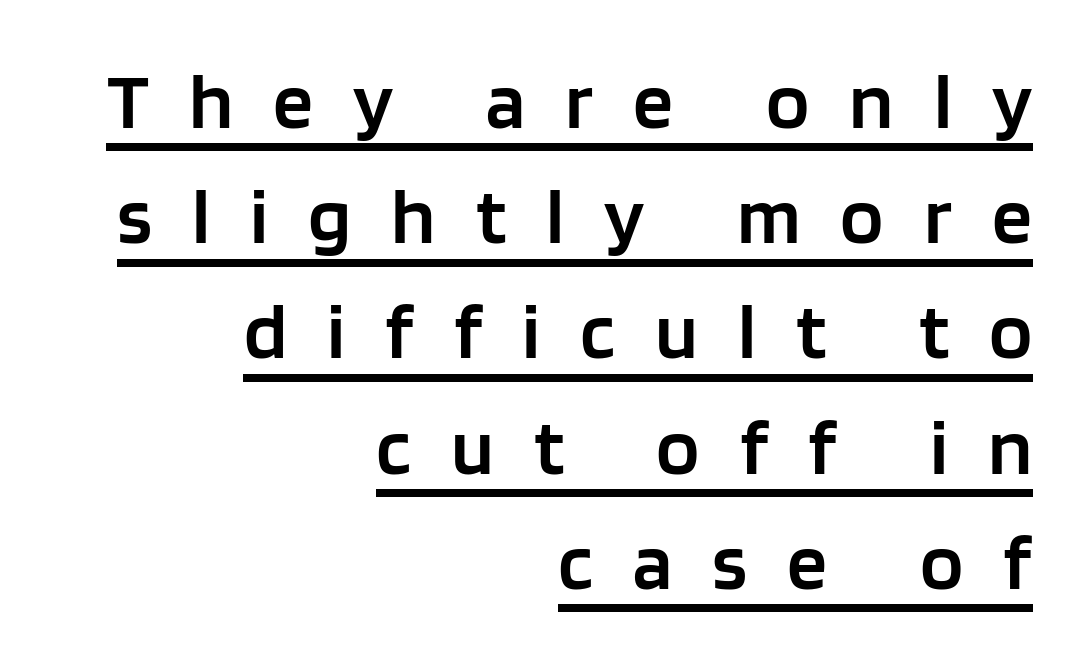
Q: Is the text bold? A: Semi-bold.
Q: Is the text italic (slanted)? A: No, it is upright.
Q: Is the typeface a serif or a sans-serif typeface? A: Sans-serif.
Q: Is the text underlined? A: Yes.
Q: How is the paragraph aligned? A: Right-aligned.
Q: Is the spacing between letters normal or unusually wide? A: Unusually wide.
Q: Is the spacing between lines tight, normal or loose? A: Normal.
Q: Width (condensed, normal, or wide)? A: Normal.
Q: Stroke contrast? A: Low.
Q: x-height? A: Large.
Q: Monospaced? A: No.
